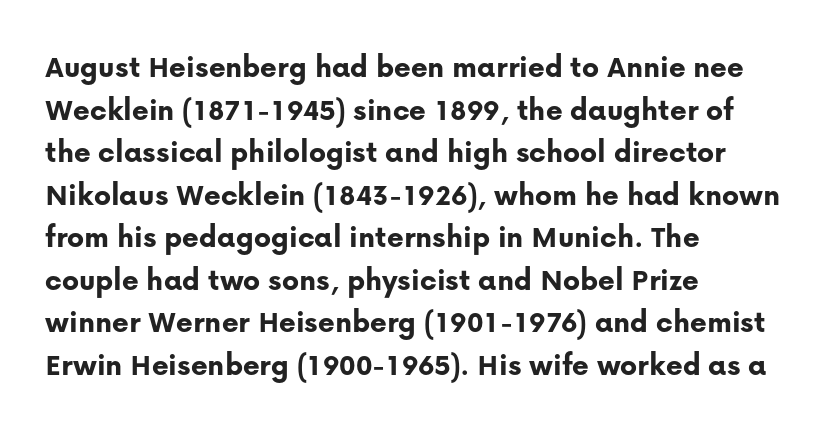
The image shows 32 px bold sans-serif type, upright; set left-aligned, normal line spacing (1.33x), normal letter spacing, not underlined; low stroke contrast and a medium x-height.
